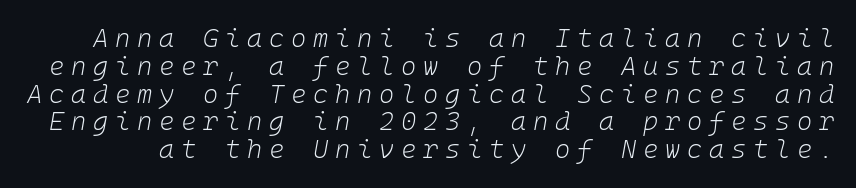
Q: Is the text bold? A: No.
Q: Is the text italic (slanted)? A: Yes, it leans right by about 10 degrees.
Q: Is the text underlined? A: No.
Q: Is the spacing between letters normal or unusually wide? A: Unusually wide.
Q: Is the spacing between lines tight, normal or loose? A: Tight.
